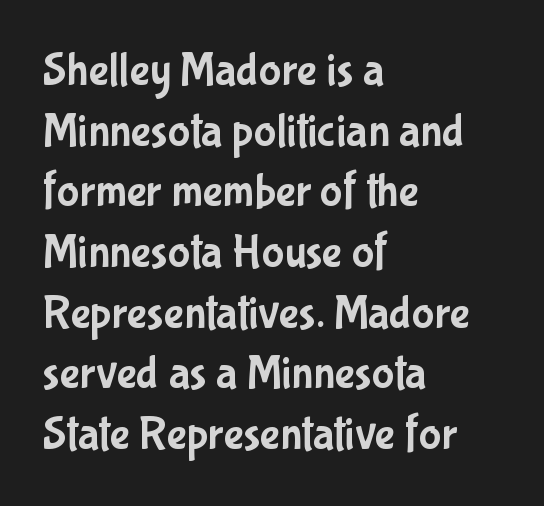
The image shows 47 px condensed sans-serif type, upright; set left-aligned, normal line spacing (1.29x), normal letter spacing, not underlined; low stroke contrast and a medium x-height.
